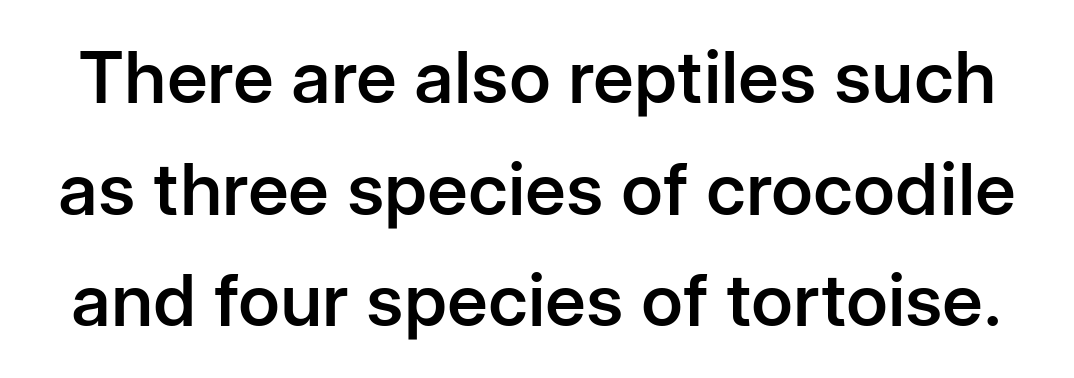
Q: Is the text bold? A: Semi-bold.
Q: Is the text italic (slanted)? A: No, it is upright.
Q: Is the typeface a serif or a sans-serif typeface? A: Sans-serif.
Q: Is the text underlined? A: No.
Q: Is the spacing between letters normal or unusually wide? A: Normal.
Q: Is the spacing between lines tight, normal or loose? A: Normal.
Q: Width (condensed, normal, or wide)? A: Normal.
Q: Stroke contrast? A: Low.
Q: x-height? A: Medium.
Q: Monospaced? A: No.
